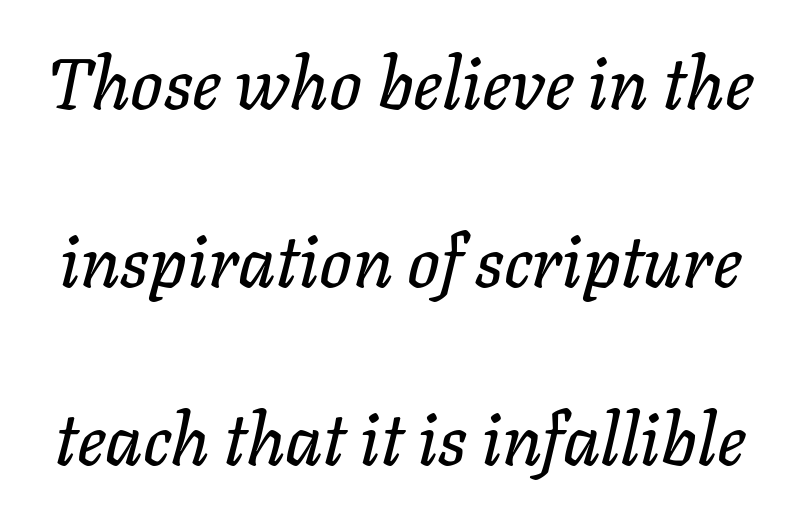
{"italic": "yes", "lean": "right", "slant_degrees": 11, "width": "normal", "stroke_contrast": "low", "x_height": "medium", "monospaced": "no", "underline": "no", "line_spacing": "loose", "line_spacing_ratio": 2.47, "letter_spacing": "normal", "letter_spacing_em": 0.0, "glyph_px": 72}
